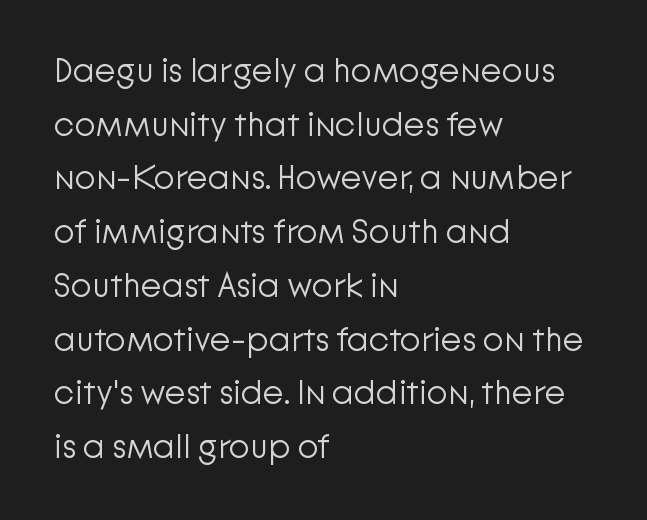
Lines of text with bare space underneath. The lettering holds an erect, upright posture throughout. A typesetter would label this face a sans. Caption: standard tracking, unaltered.
